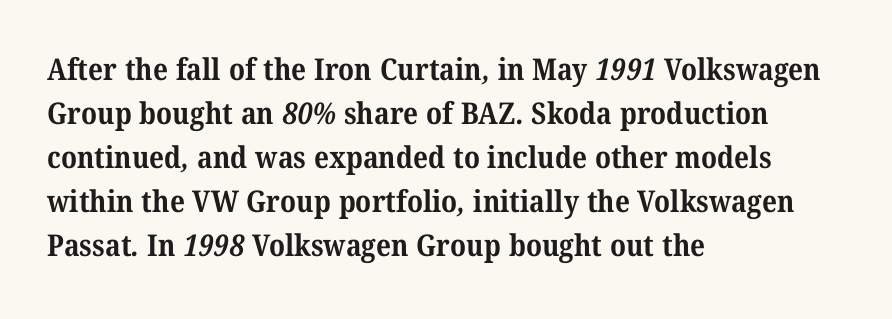
Stroke terminals: seriffed. The compositor pushed each line to the left boundary. Proportional: the letters do not fall into vertical columns. The tracking reads as untouched default to a designer's eye. Vertically, the passage feels balanced, rows spaced as you'd expect.
